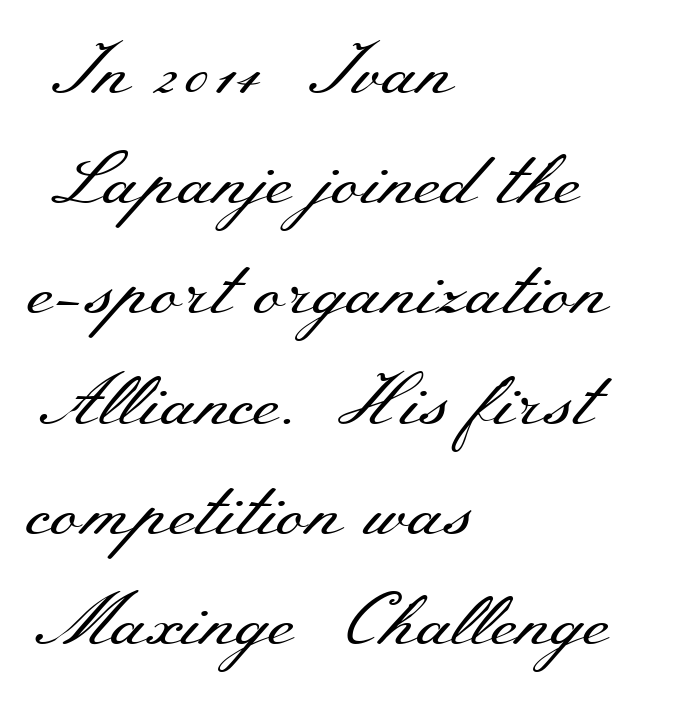
The image shows 73 px regular-weight, wide serif type; set left-aligned, normal line spacing (1.51x), normal letter spacing, not underlined; medium stroke contrast and a small x-height.
